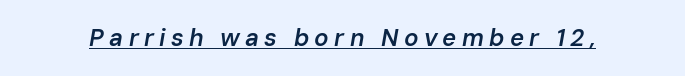
The image shows 24 px text type, italic (leaning right); set unusually wide letter spacing (+0.22 em), underlined.
